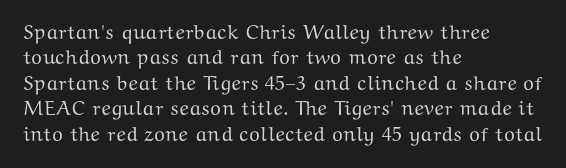
{"italic": "no", "underline": "no", "align": "left", "line_spacing": "normal", "line_spacing_ratio": 1.27, "letter_spacing": "normal", "letter_spacing_em": 0.0, "glyph_px": 20}
